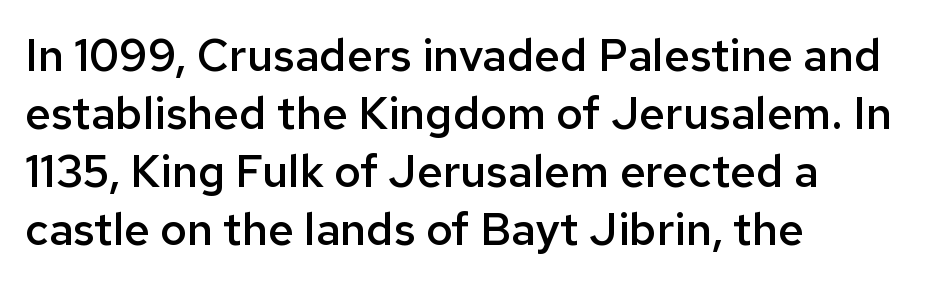
The image shows 45 px semibold sans-serif type, upright; set left-aligned, normal line spacing (1.29x), normal letter spacing, not underlined; low stroke contrast and a medium x-height.
